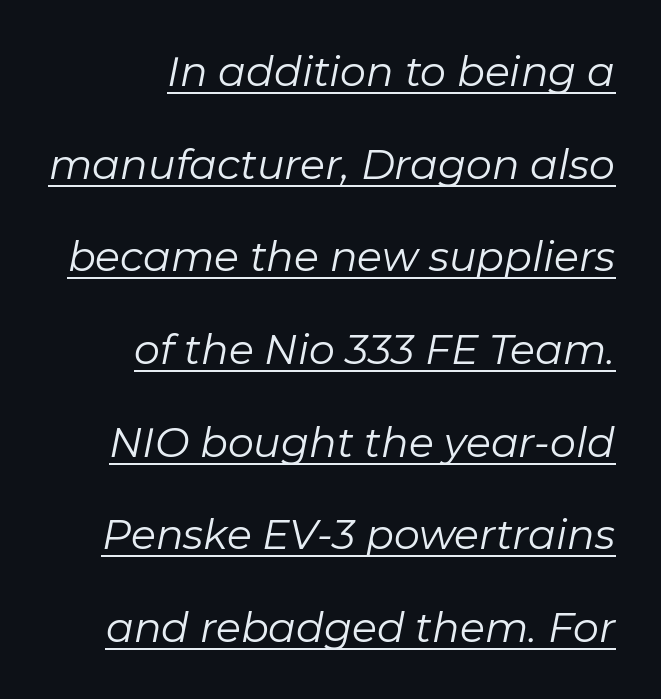
The image shows 41 px regular-weight type, italic (leaning right); set right-aligned, loose line spacing (2.26x), normal letter spacing, underlined; low stroke contrast and a medium x-height.
